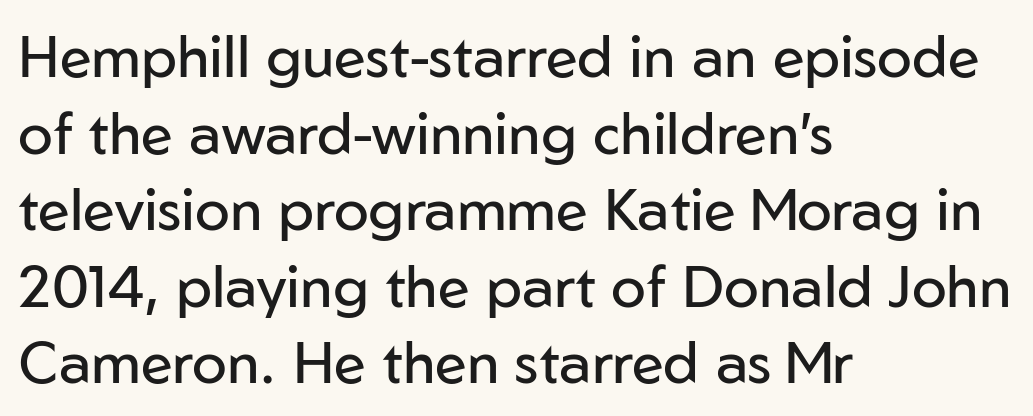
The image shows 58 px regular-weight sans-serif type, upright; set left-aligned, normal line spacing (1.32x), normal letter spacing, not underlined; low stroke contrast and a medium x-height.
